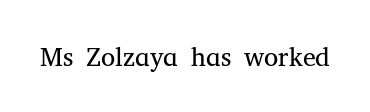
Q: Is the text bold? A: No.
Q: Is the text italic (slanted)? A: No, it is upright.
Q: Is the text underlined? A: No.
Q: Is the spacing between letters normal or unusually wide? A: Normal.
